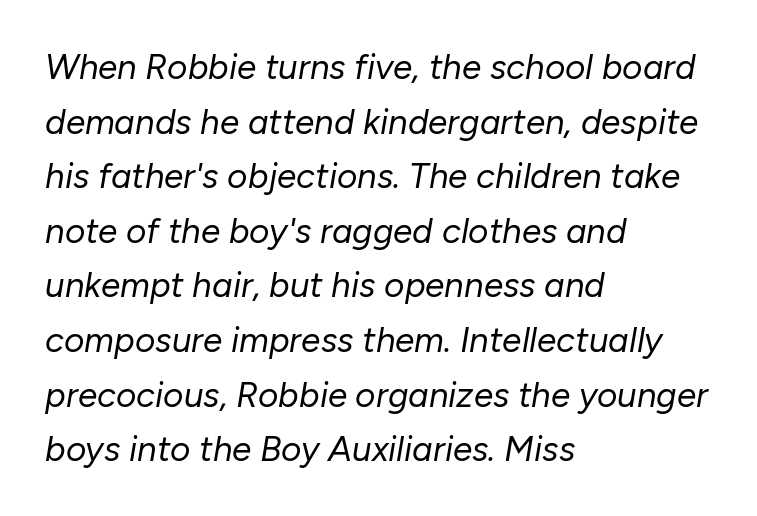
{"italic": "yes", "lean": "right", "slant_degrees": 10, "bold": "no", "weight": "regular", "width": "normal", "stroke_contrast": "low", "x_height": "medium", "monospaced": "no", "underline": "no", "align": "left", "line_spacing": "normal", "line_spacing_ratio": 1.56, "letter_spacing": "normal", "letter_spacing_em": 0.0, "glyph_px": 35}
